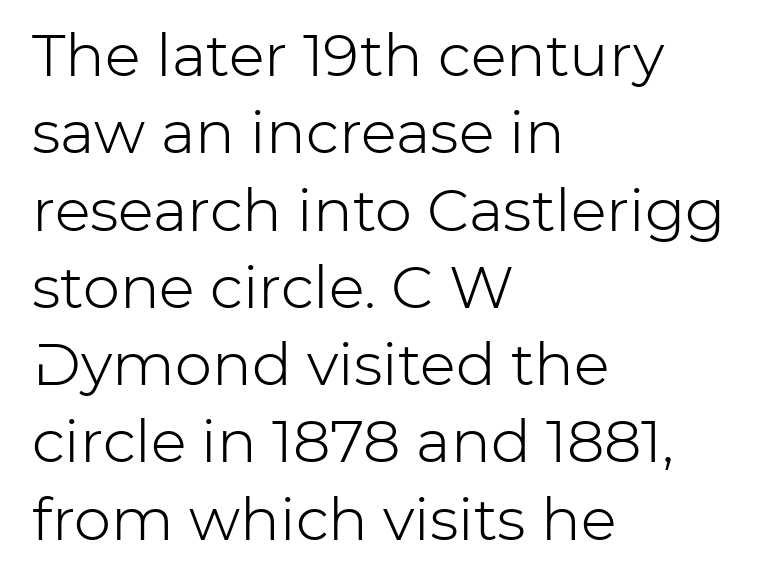
The lettering stays uniformly vertical, giving the passage a roman look. Bold? No — there's no thickening of the strokes. Is this a fixed-width face? No — the glyphs have proportional, varying widths. Here the glyphs are tracked normally, forming tight word shapes. What's the leading like? Ordinary, nothing unusual.
